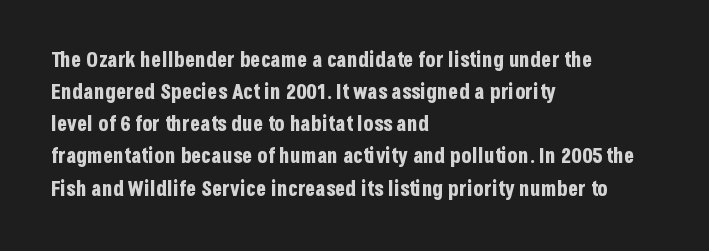
The image shows 21 px bold type, upright; set left-aligned, normal line spacing (1.53x), normal letter spacing, not underlined.
